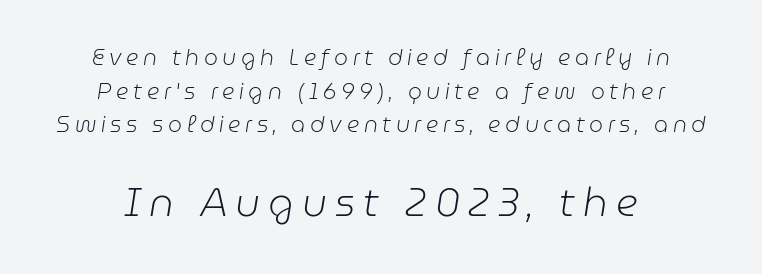
The image shows 39 px light type, italic (leaning right); set centered, normal line spacing (1.53x), unusually wide letter spacing (+0.21 em), not underlined; the second (bottom) block is 1.77x larger; low stroke contrast and a medium x-height.
